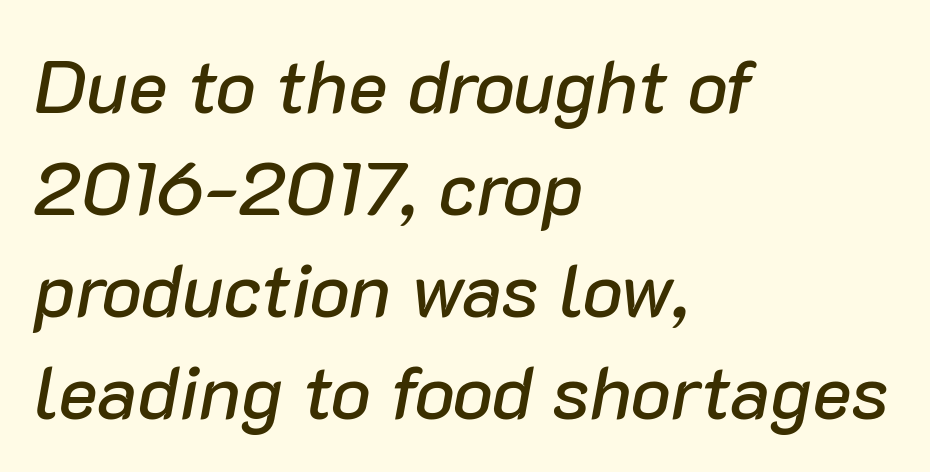
Successive baselines arrive at the customary interval. If you drew a line through each stem, it would be angled. These lines are rendered in a variable-pitch font. What stands out about the letter spacing? Nothing — it is the standard amount.
